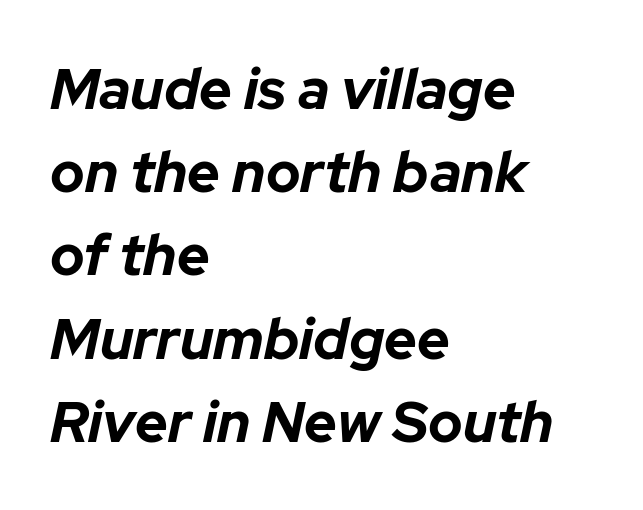
Q: Is the text bold? A: Yes.
Q: Is the text italic (slanted)? A: Yes, it leans right by about 12 degrees.
Q: Is the text underlined? A: No.
Q: How is the paragraph aligned? A: Left-aligned.
Q: Is the spacing between letters normal or unusually wide? A: Normal.
Q: Is the spacing between lines tight, normal or loose? A: Normal.
Q: Width (condensed, normal, or wide)? A: Normal.
Q: Stroke contrast? A: Low.
Q: x-height? A: Medium.
Q: Monospaced? A: No.
